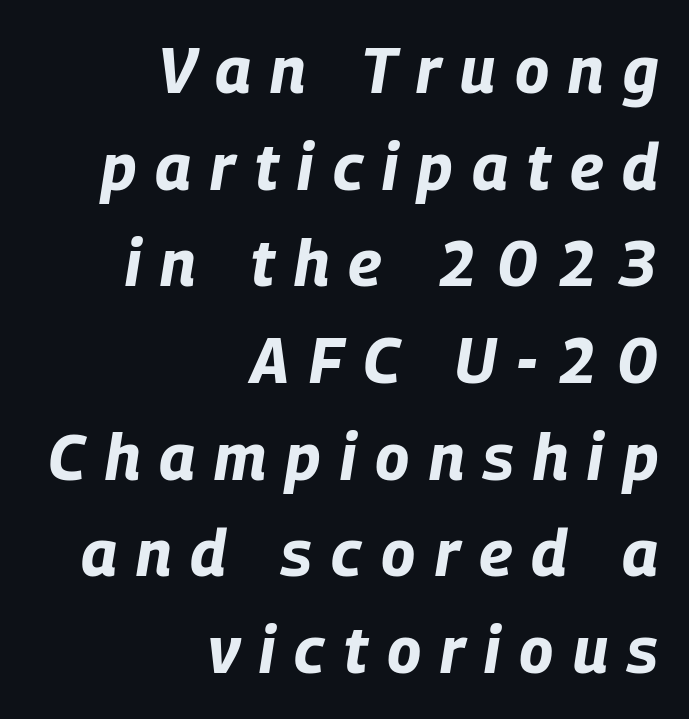
The space between consecutive lines is moderate. How heavy is the stroke? Heavy — this is a bold. The paragraph has a hard right edge and a soft left edge. Think of a printed novel: that variable character pitch is what you see here.
